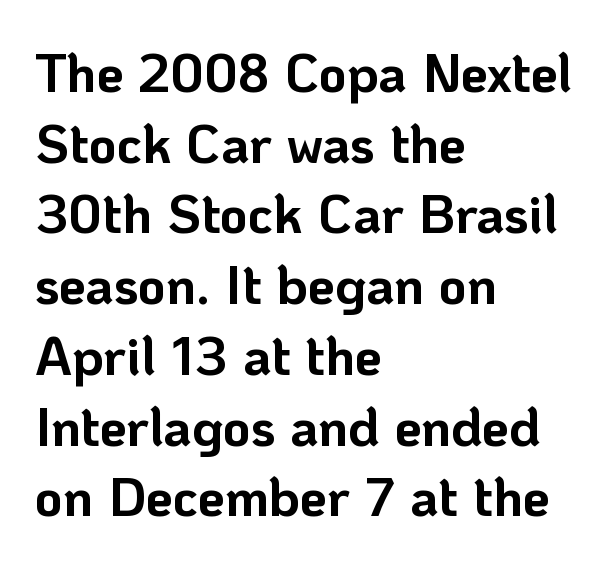
Q: Is the text bold? A: Yes.
Q: Is the text italic (slanted)? A: No, it is upright.
Q: Is the typeface a serif or a sans-serif typeface? A: Sans-serif.
Q: Is the text underlined? A: No.
Q: How is the paragraph aligned? A: Left-aligned.
Q: Is the spacing between letters normal or unusually wide? A: Normal.
Q: Is the spacing between lines tight, normal or loose? A: Normal.
Q: Width (condensed, normal, or wide)? A: Normal.
Q: Stroke contrast? A: Low.
Q: x-height? A: Medium.
Q: Monospaced? A: No.
